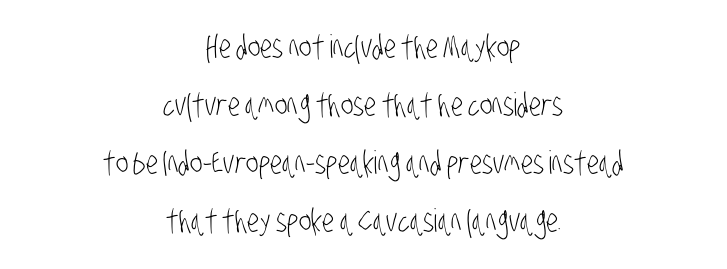
The letters sit at their default tracking, neither squeezed nor spread. Horizontal alignment here is central, giving a formal, balanced look. Ink coverage per letter is moderate at most. The letters advance in unequal steps, a hallmark of proportional type.
